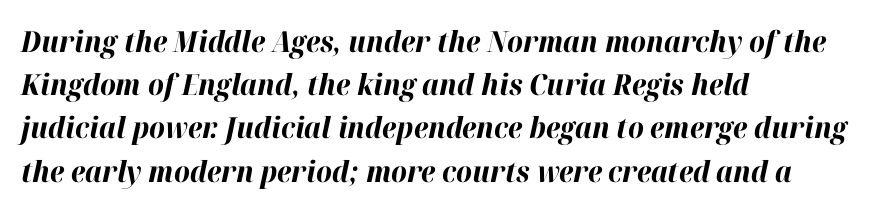
The image shows 29 px bold type, italic (leaning right); set left-aligned, normal line spacing (1.49x), normal letter spacing, not underlined; high stroke contrast and a medium x-height.
